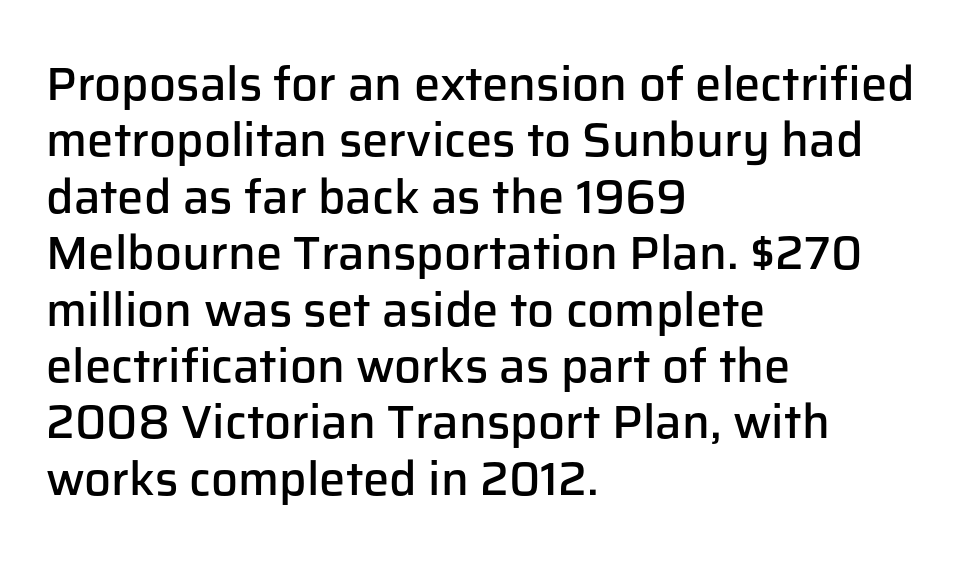
Q: Is the text bold? A: Semi-bold.
Q: Is the text italic (slanted)? A: No, it is upright.
Q: Is the typeface a serif or a sans-serif typeface? A: Sans-serif.
Q: Is the text underlined? A: No.
Q: How is the paragraph aligned? A: Left-aligned.
Q: Is the spacing between letters normal or unusually wide? A: Normal.
Q: Width (condensed, normal, or wide)? A: Normal.
Q: Stroke contrast? A: Low.
Q: x-height? A: Medium.
Q: Monospaced? A: No.
